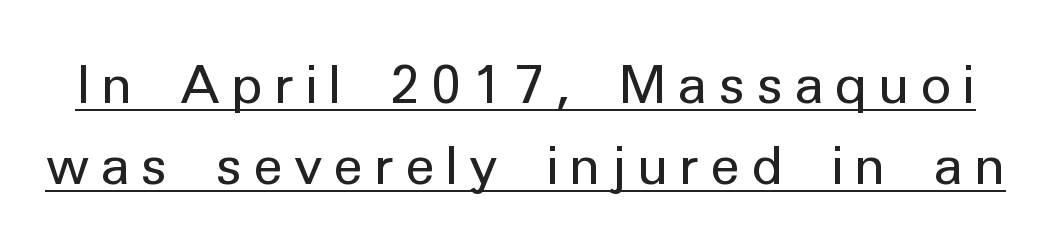
{"serif": "no", "italic": "no", "bold": "no", "weight": "regular", "width": "normal", "stroke_contrast": "low", "x_height": "medium", "monospaced": "no", "underline": "yes", "line_spacing": "normal", "line_spacing_ratio": 1.53, "letter_spacing": "wide", "letter_spacing_em": 0.2, "glyph_px": 53}
